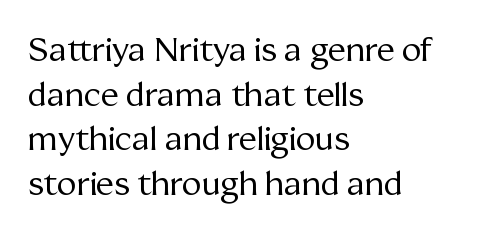
Q: Is the text bold? A: No.
Q: Is the text italic (slanted)? A: No, it is upright.
Q: Is the typeface a serif or a sans-serif typeface? A: Serif.
Q: Is the text underlined? A: No.
Q: How is the paragraph aligned? A: Left-aligned.
Q: Is the spacing between letters normal or unusually wide? A: Normal.
Q: Is the spacing between lines tight, normal or loose? A: Normal.
Q: Width (condensed, normal, or wide)? A: Normal.
Q: Stroke contrast? A: Medium.
Q: x-height? A: Medium.
Q: Monospaced? A: No.
